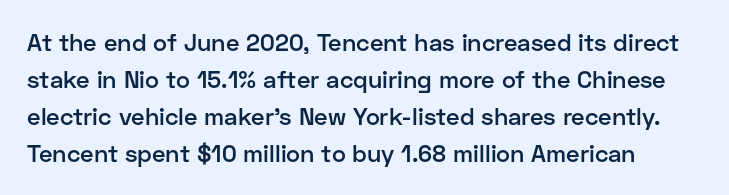
The image shows 24 px text type, upright; set normal line spacing (1.54x), normal letter spacing, not underlined.
